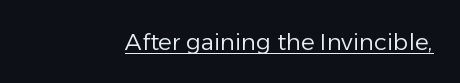
Students, observe the line beneath the letters — that is underlining. You can tell it's not italic because the verticals are truly vertical. Stems here are at most as thick as an everyday book face. Between one letter and the next there's only the usual sliver of space.
